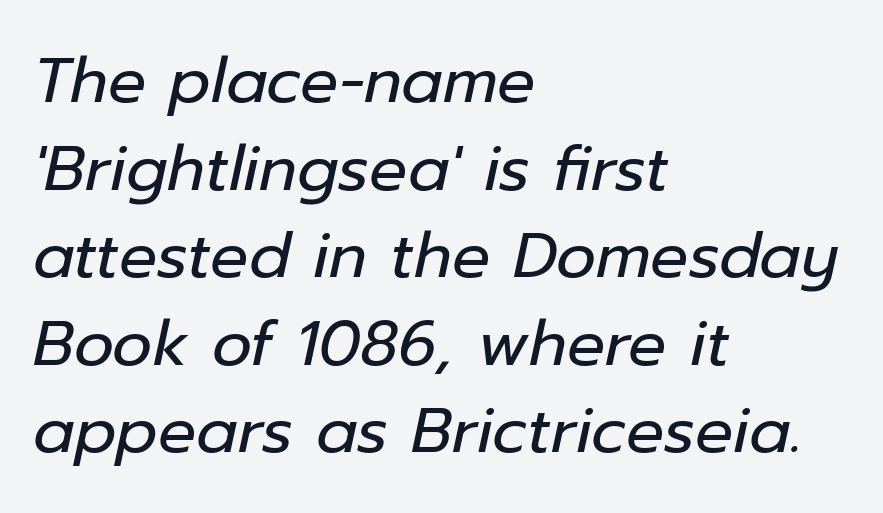
Q: Is the text bold? A: No.
Q: Is the text italic (slanted)? A: Yes, it leans right by about 12 degrees.
Q: Is the text underlined? A: No.
Q: How is the paragraph aligned? A: Left-aligned.
Q: Is the spacing between letters normal or unusually wide? A: Normal.
Q: Is the spacing between lines tight, normal or loose? A: Normal.
Q: Width (condensed, normal, or wide)? A: Normal.
Q: Stroke contrast? A: Low.
Q: x-height? A: Medium.
Q: Monospaced? A: No.
